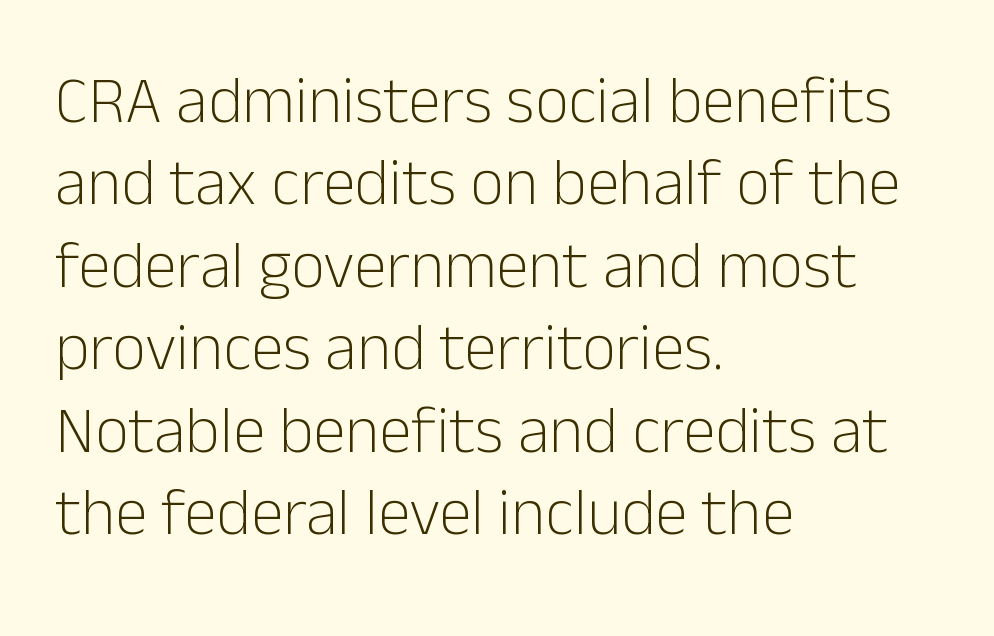
{"serif": "no", "italic": "no", "bold": "no", "weight": "light", "width": "normal", "stroke_contrast": "low", "x_height": "medium", "monospaced": "no", "underline": "no", "align": "left", "line_spacing": "normal", "line_spacing_ratio": 1.25, "letter_spacing": "normal", "letter_spacing_em": 0.0, "glyph_px": 66}
